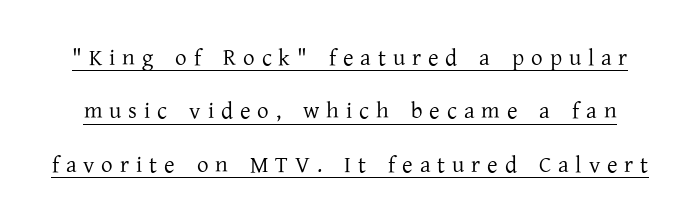
Caption: expanded tracking, letters set apart. The block of text is sparse from top to bottom, with ample space between rows. Compared with undecorated copy, this sample adds a rule below the words. The typography opts for an upright posture over an oblique one.
